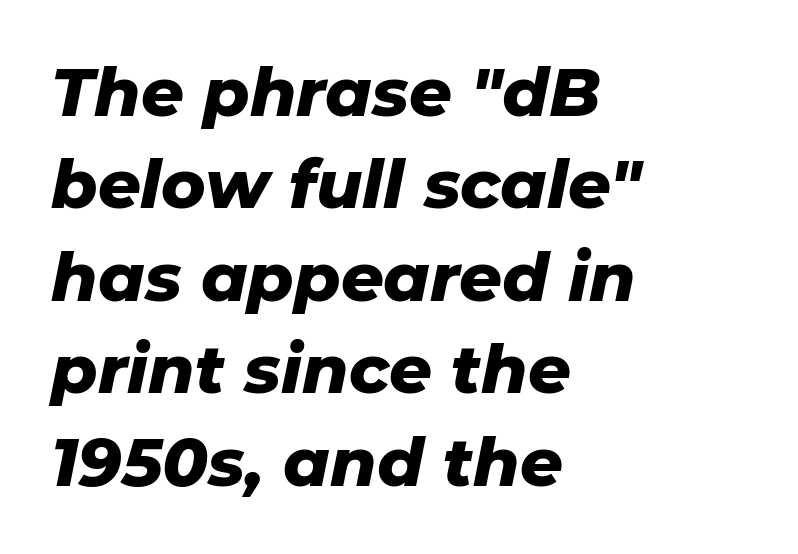
Q: Is the text bold? A: Yes.
Q: Is the text italic (slanted)? A: Yes, it leans right by about 11 degrees.
Q: Is the text underlined? A: No.
Q: How is the paragraph aligned? A: Left-aligned.
Q: Is the spacing between letters normal or unusually wide? A: Normal.
Q: Is the spacing between lines tight, normal or loose? A: Normal.
Q: Width (condensed, normal, or wide)? A: Normal.
Q: Stroke contrast? A: Low.
Q: x-height? A: Medium.
Q: Monospaced? A: No.
